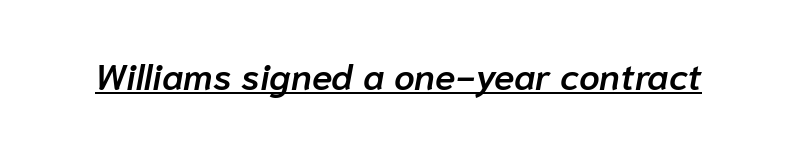
{"italic": "yes", "lean": "right", "slant_degrees": 10, "bold": "semi", "weight": "semibold", "width": "normal", "stroke_contrast": "low", "x_height": "medium", "monospaced": "no", "underline": "yes", "letter_spacing": "normal", "letter_spacing_em": 0.0, "glyph_px": 37}
